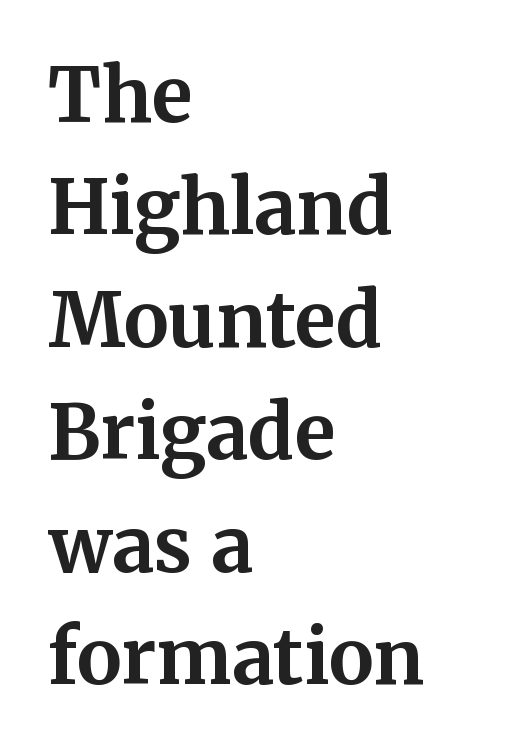
The letters advance in unequal steps, a hallmark of proportional type. Every character sits straight up, as roman type does. This sample is left-justified, so line endings fall wherever the words run out. What's the leading like? Ordinary, nothing unusual. Just letters on the line, the space beneath them empty.
